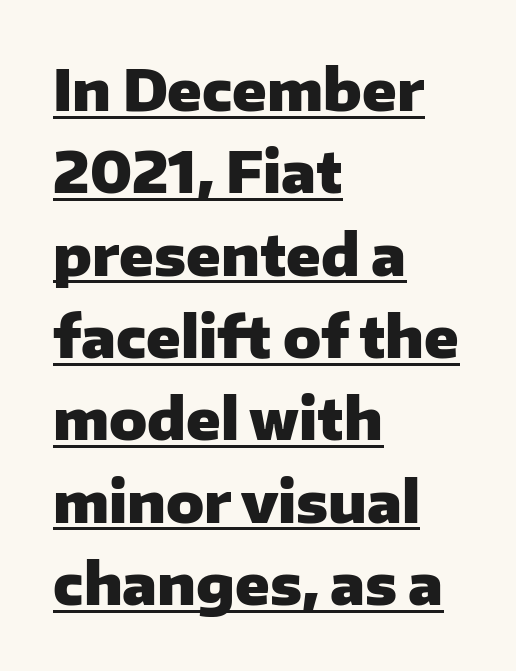
This is sans-serif lettering, the kind often seen on screens and signage. Here the designer chose a conventional face with non-uniform glyph widths. The passage is arranged the way most books set body copy — flush left. Inter-character spacing is left at the font's built-in metrics. It's the straight-up-and-down kind of type. Typographic density is high because the face is bold.
